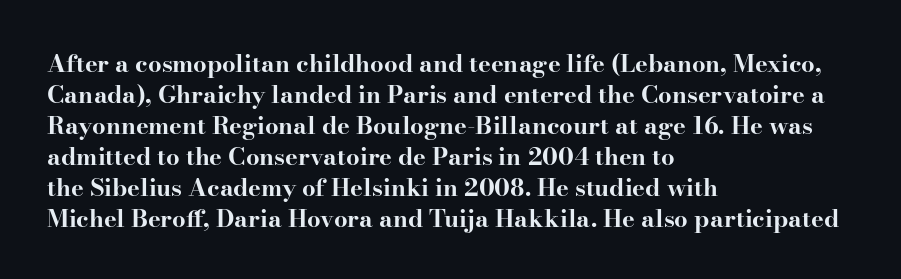
If you measured baseline to baseline, you'd find a middling distance. The specimen reads as upright at a glance. Glyph-to-glyph distance matches everyday printed text. Heavy, bold letterforms. Each row of text sits above clean, open space.
